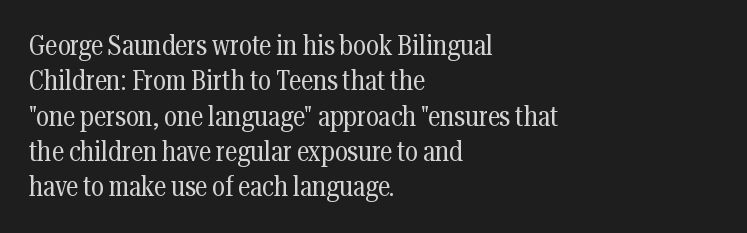
Q: Is the text bold? A: No.
Q: Is the text italic (slanted)? A: No, it is upright.
Q: Is the typeface a serif or a sans-serif typeface? A: Serif.
Q: Is the text underlined? A: No.
Q: How is the paragraph aligned? A: Left-aligned.
Q: Is the spacing between letters normal or unusually wide? A: Normal.
Q: Is the spacing between lines tight, normal or loose? A: Normal.
Q: Width (condensed, normal, or wide)? A: Condensed.
Q: Stroke contrast? A: Medium.
Q: x-height? A: Medium.
Q: Monospaced? A: No.
